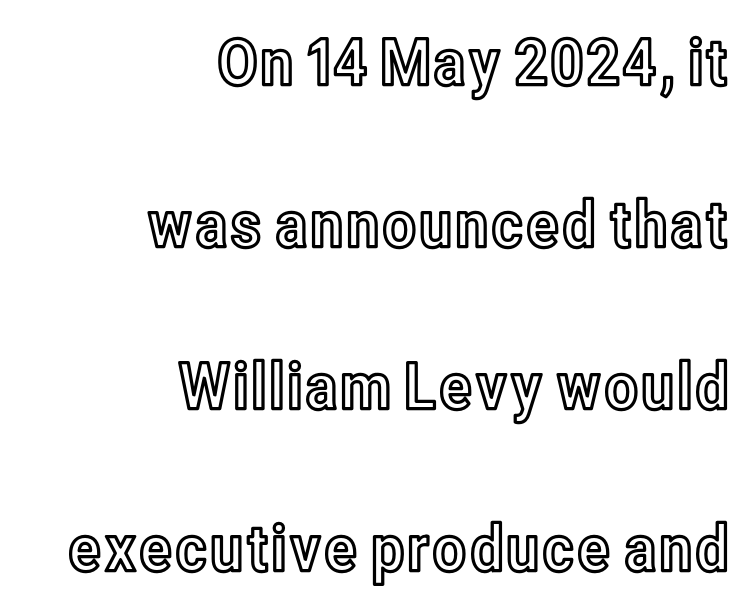
Q: Is the text italic (slanted)? A: No, it is upright.
Q: Is the text underlined? A: No.
Q: How is the paragraph aligned? A: Right-aligned.
Q: Is the spacing between letters normal or unusually wide? A: Normal.
Q: Is the spacing between lines tight, normal or loose? A: Loose.
Q: Width (condensed, normal, or wide)? A: Condensed.
Q: x-height? A: Medium.
Q: Monospaced? A: No.
